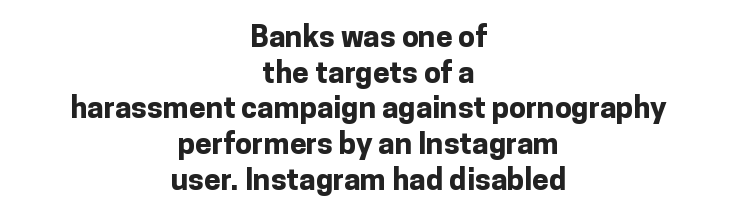
The image shows 30 px bold sans-serif type, upright; set centered, line spacing 1.19x, normal letter spacing, not underlined; low stroke contrast and a medium x-height.
